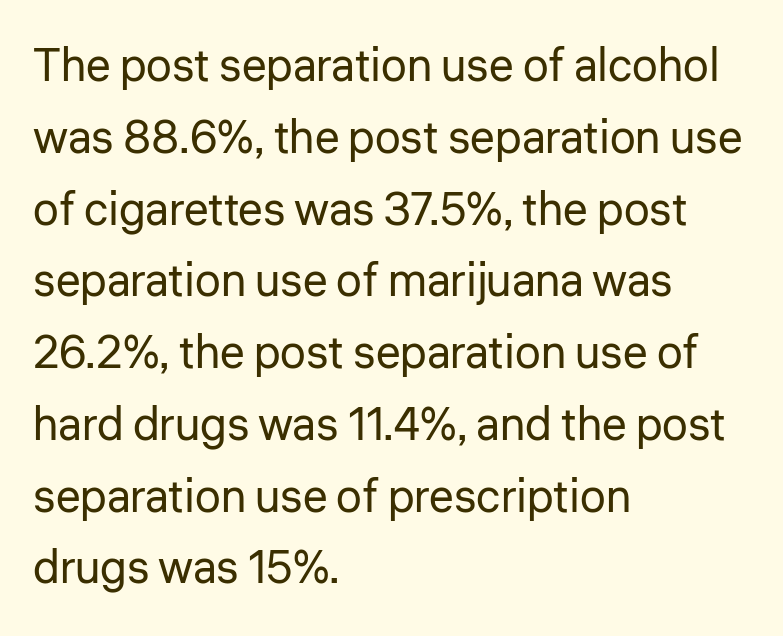
The image shows 46 px regular-weight sans-serif type, upright; set left-aligned, normal line spacing (1.56x), normal letter spacing, not underlined; low stroke contrast and a medium x-height.
